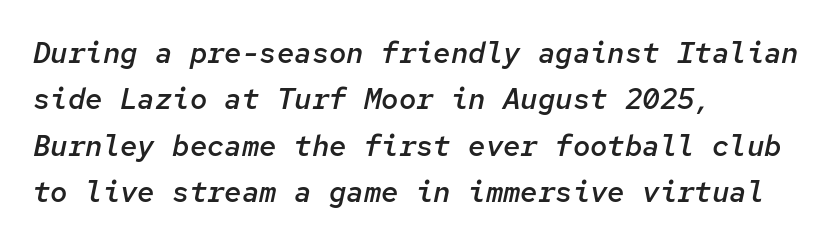
Q: Is the text bold? A: Semi-bold.
Q: Is the text italic (slanted)? A: Yes, it leans right by about 12 degrees.
Q: Is the text underlined? A: No.
Q: How is the paragraph aligned? A: Left-aligned.
Q: Is the spacing between letters normal or unusually wide? A: Normal.
Q: Is the spacing between lines tight, normal or loose? A: Normal.
Q: Width (condensed, normal, or wide)? A: Normal.
Q: Stroke contrast? A: Low.
Q: x-height? A: Medium.
Q: Monospaced? A: Yes.
